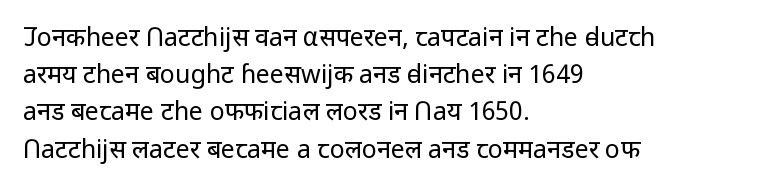
{"italic": "no", "bold": "no", "underline": "no", "align": "left", "line_spacing": "normal", "line_spacing_ratio": 1.49, "letter_spacing": "normal", "letter_spacing_em": 0.0, "glyph_px": 25}
